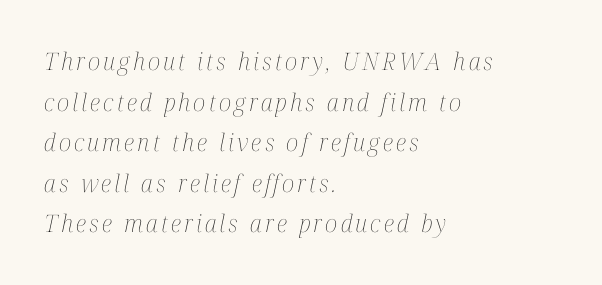
{"italic": "yes", "lean": "right", "slant_degrees": 12, "bold": "no", "underline": "no", "align": "left", "line_spacing": "normal", "line_spacing_ratio": 1.69, "glyph_px": 24}
